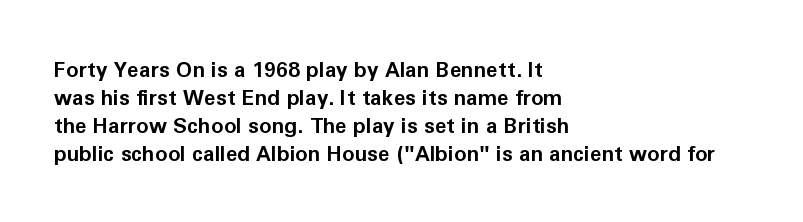
{"italic": "no", "bold": "yes", "underline": "no", "align": "left", "line_spacing": "normal", "line_spacing_ratio": 1.34, "letter_spacing": "normal", "letter_spacing_em": 0.0, "glyph_px": 21}
